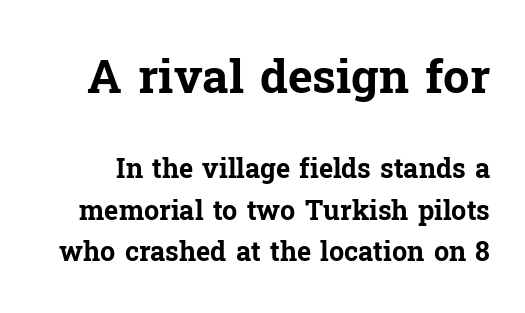
{"serif": "yes", "italic": "no", "bold": "yes", "weight": "bold", "width": "normal", "stroke_contrast": "low", "x_height": "medium", "monospaced": "no", "underline": "no", "line_spacing": "normal", "line_spacing_ratio": 1.54, "letter_spacing": "normal", "letter_spacing_em": 0.0, "larger_block": "first", "size_ratio": 1.74, "glyph_px": 47}
